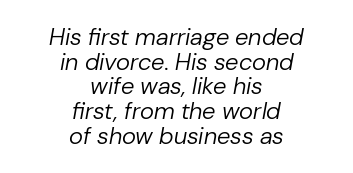
Q: Is the text bold? A: No.
Q: Is the text italic (slanted)? A: Yes, it leans right by about 10 degrees.
Q: Is the text underlined? A: No.
Q: How is the paragraph aligned? A: Centered.
Q: Is the spacing between letters normal or unusually wide? A: Normal.
Q: Is the spacing between lines tight, normal or loose? A: Tight.
